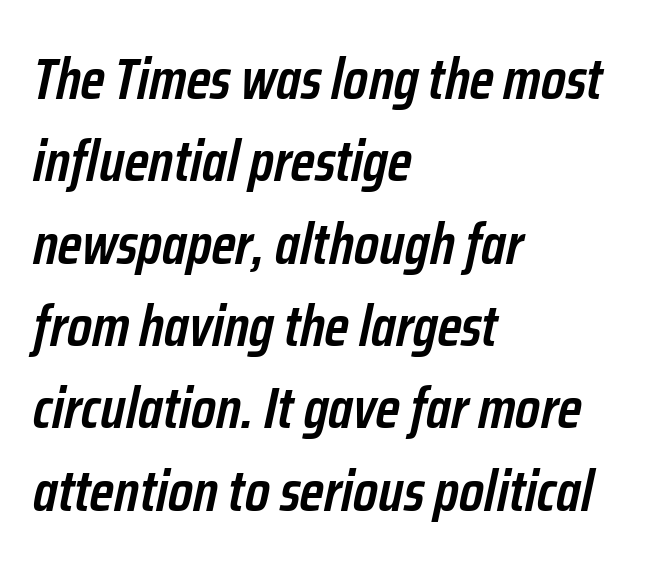
The image shows 58 px semibold, condensed type, italic (leaning right); set left-aligned, normal line spacing (1.42x), normal letter spacing, not underlined; low stroke contrast and a medium x-height.
